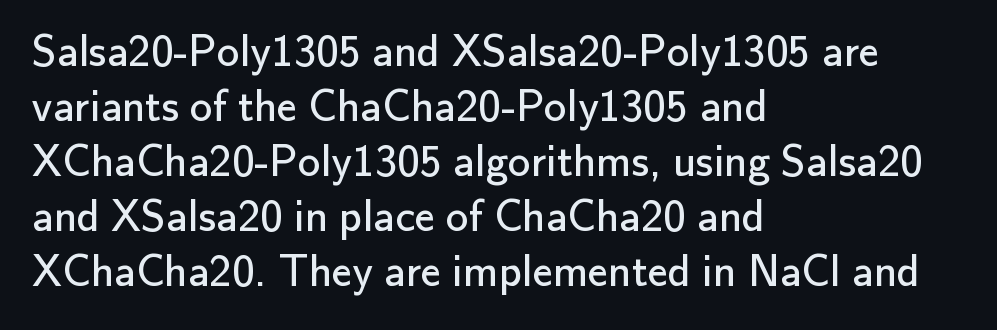
Q: Is the text bold? A: No.
Q: Is the text italic (slanted)? A: No, it is upright.
Q: Is the typeface a serif or a sans-serif typeface? A: Sans-serif.
Q: Is the text underlined? A: No.
Q: How is the paragraph aligned? A: Left-aligned.
Q: Is the spacing between letters normal or unusually wide? A: Normal.
Q: Width (condensed, normal, or wide)? A: Normal.
Q: Stroke contrast? A: Low.
Q: x-height? A: Small.
Q: Monospaced? A: No.
